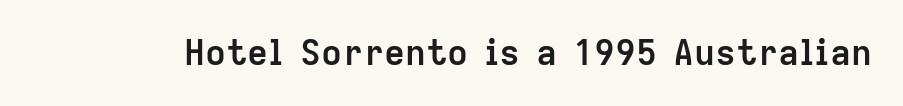
The image shows 35 px semibold sans-serif type, upright; set normal letter spacing, not underlined; low stroke contrast and a medium x-height.
